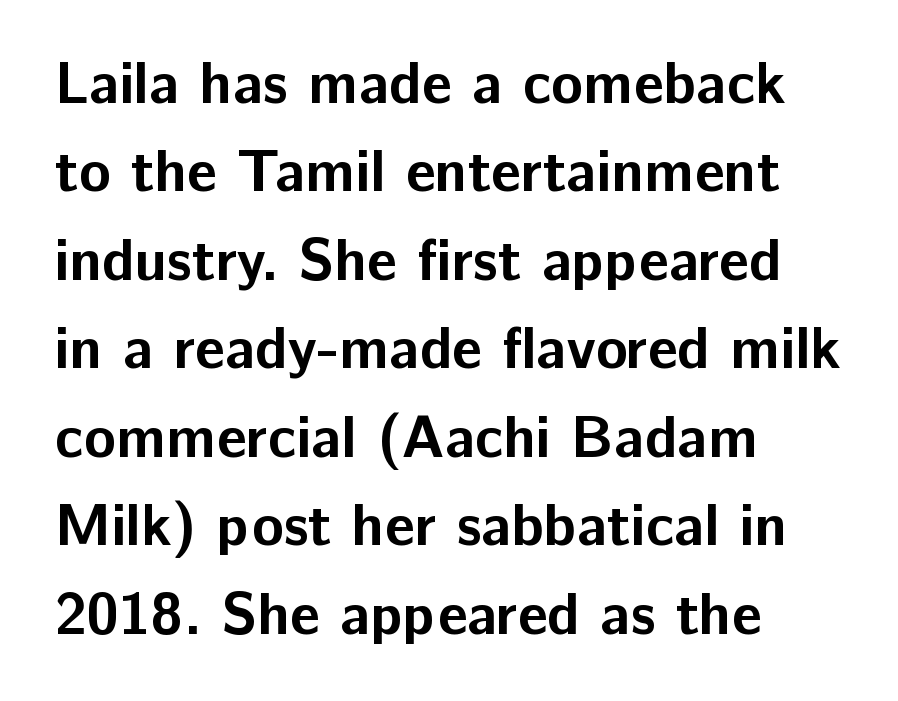
{"serif": "no", "italic": "no", "bold": "yes", "weight": "bold", "width": "normal", "stroke_contrast": "low", "x_height": "medium", "monospaced": "no", "underline": "no", "align": "left", "line_spacing": "normal", "line_spacing_ratio": 1.5, "letter_spacing": "normal", "letter_spacing_em": 0.0, "glyph_px": 59}
